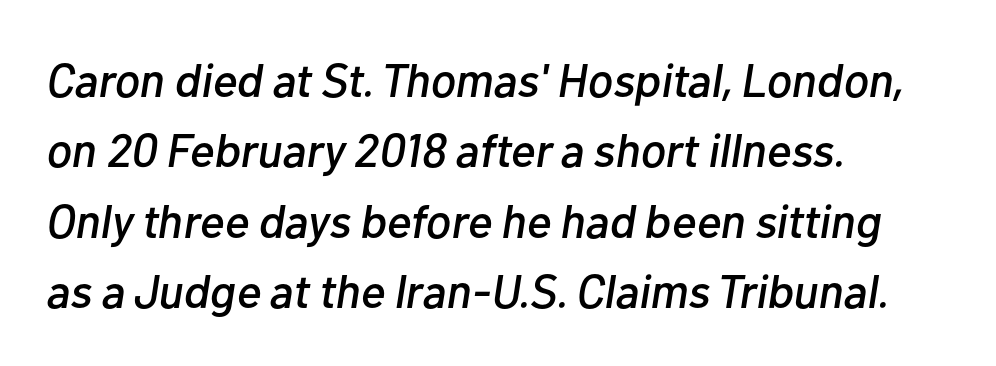
{"italic": "yes", "lean": "right", "slant_degrees": 10, "width": "normal", "stroke_contrast": "low", "x_height": "medium", "monospaced": "no", "underline": "no", "align": "left", "line_spacing": "normal", "line_spacing_ratio": 1.5, "letter_spacing": "normal", "letter_spacing_em": 0.0, "glyph_px": 47}
